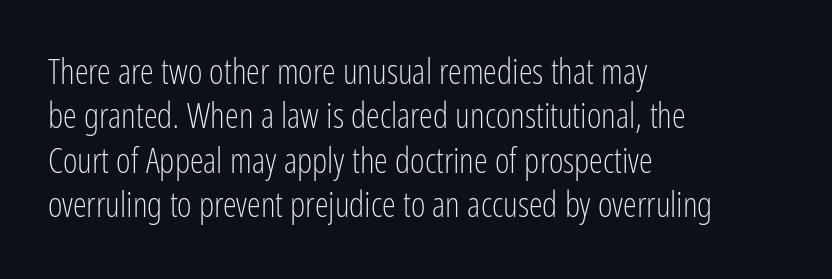
Q: Is the text bold? A: No.
Q: Is the text italic (slanted)? A: No, it is upright.
Q: Is the typeface a serif or a sans-serif typeface? A: Sans-serif.
Q: Is the text underlined? A: No.
Q: How is the paragraph aligned? A: Left-aligned.
Q: Is the spacing between letters normal or unusually wide? A: Normal.
Q: Is the spacing between lines tight, normal or loose? A: Normal.
Q: Width (condensed, normal, or wide)? A: Condensed.
Q: Stroke contrast? A: Low.
Q: x-height? A: Medium.
Q: Monospaced? A: No.
